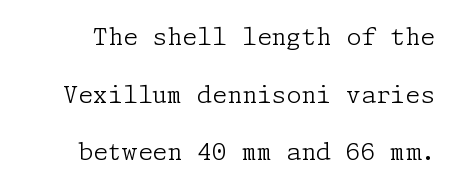
{"italic": "no", "bold": "no", "underline": "no", "line_spacing": "loose", "line_spacing_ratio": 2.4, "letter_spacing": "normal", "letter_spacing_em": 0.0, "glyph_px": 24}
